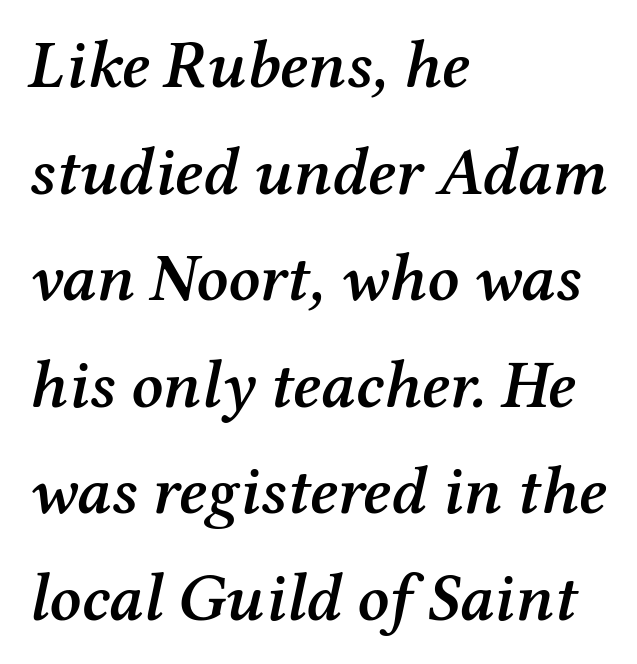
The image shows 67 px semibold serif type, italic (leaning right); set left-aligned, normal line spacing (1.59x), normal letter spacing, not underlined; medium stroke contrast and a medium x-height.
